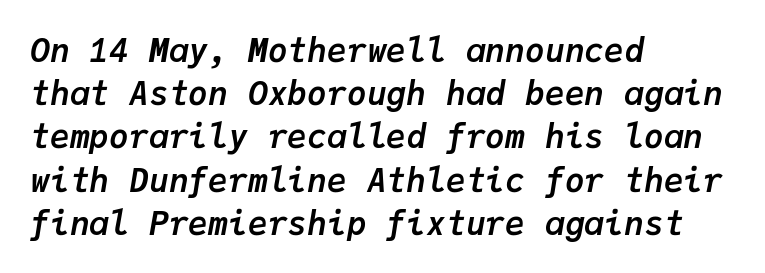
The image shows 33 px semibold type, italic (leaning right), monospaced; set left-aligned, normal line spacing (1.31x), normal letter spacing, not underlined; low stroke contrast and a medium x-height.
